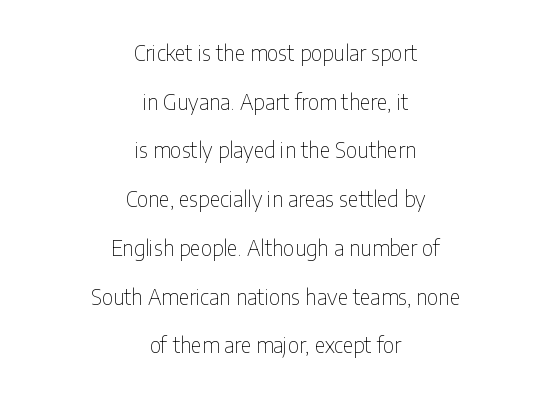
Q: Is the text bold? A: No.
Q: Is the text italic (slanted)? A: No, it is upright.
Q: Is the text underlined? A: No.
Q: How is the paragraph aligned? A: Centered.
Q: Is the spacing between letters normal or unusually wide? A: Normal.
Q: Is the spacing between lines tight, normal or loose? A: Loose.
